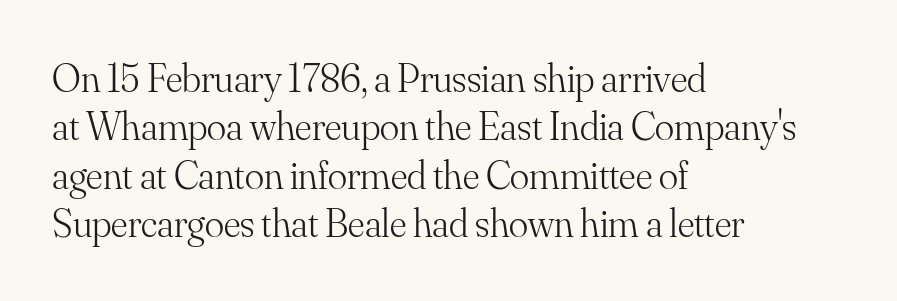
Looks like regular typesetting: each glyph gets only the width it needs. Ascenders rise straight up at ninety degrees. The letters sit at their default tracking, neither squeezed nor spread. Each line starts at the same left margin while the right side varies. Check the space under the baseline: it is left empty.
